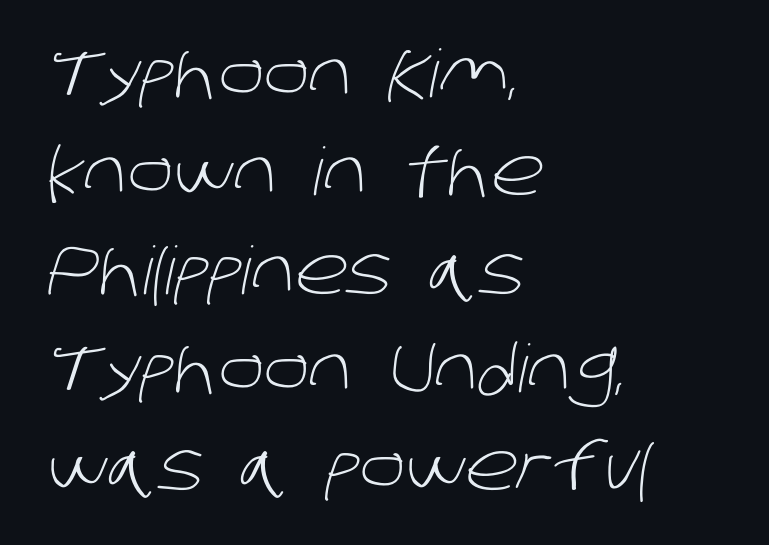
I'd call this a sans setting — the letters go barefoot. Layout note: lines flush left. No word sits above an underline. Each new line begins a customary step beneath the previous one.
